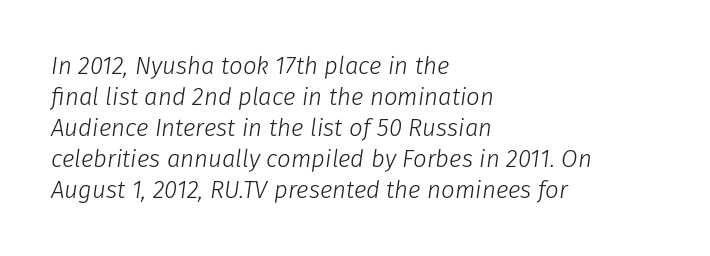
The image shows 24 px text type, italic (leaning right); set left-aligned, normal line spacing (1.29x), normal letter spacing, not underlined.
